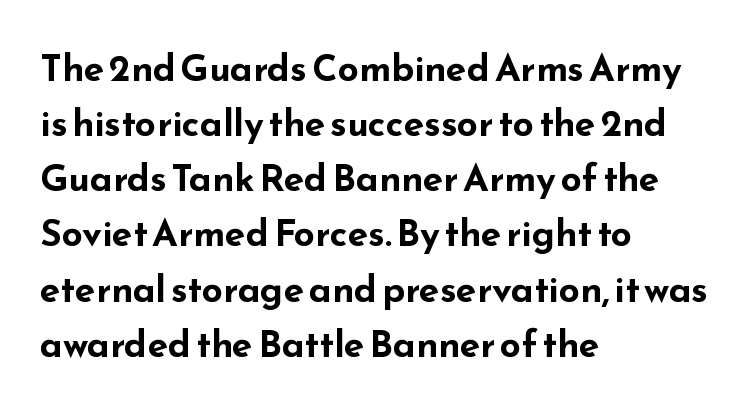
{"serif": "no", "italic": "no", "bold": "yes", "weight": "bold", "width": "wide", "stroke_contrast": "low", "x_height": "small", "monospaced": "no", "underline": "no", "align": "left", "line_spacing": "normal", "line_spacing_ratio": 1.49, "letter_spacing": "normal", "letter_spacing_em": 0.0, "glyph_px": 37}
